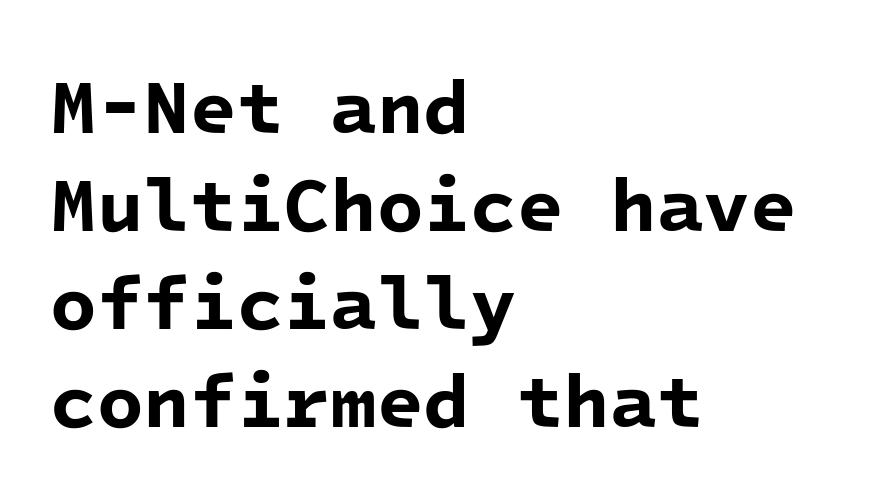
The image shows 76 px bold sans-serif type, monospaced; set left-aligned, normal line spacing (1.29x), normal letter spacing, not underlined; low stroke contrast and a medium x-height.
